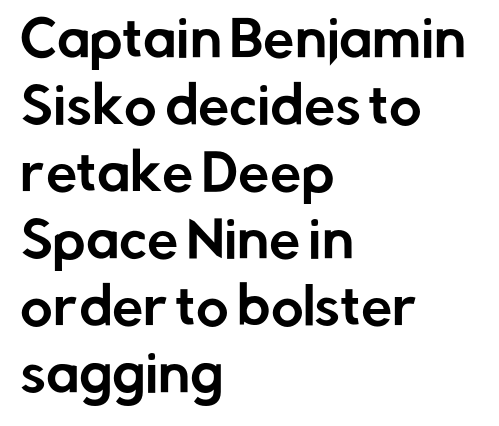
Q: Is the text italic (slanted)? A: No, it is upright.
Q: Is the typeface a serif or a sans-serif typeface? A: Sans-serif.
Q: Is the text underlined? A: No.
Q: How is the paragraph aligned? A: Left-aligned.
Q: Is the spacing between letters normal or unusually wide? A: Normal.
Q: Is the spacing between lines tight, normal or loose? A: Normal.
Q: Width (condensed, normal, or wide)? A: Normal.
Q: Stroke contrast? A: Low.
Q: x-height? A: Medium.
Q: Monospaced? A: No.
